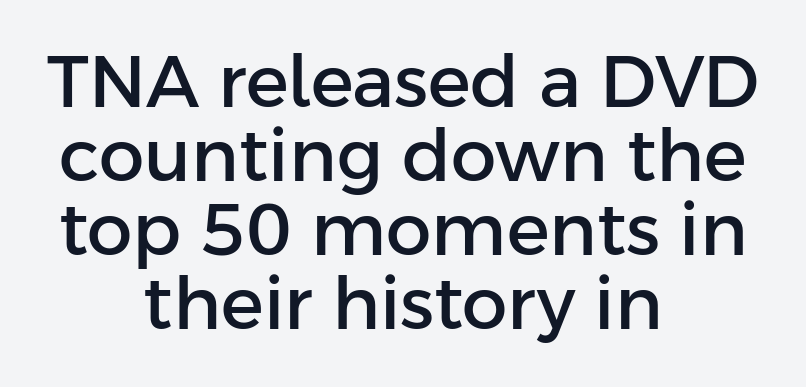
These lines are rendered in a variable-pitch font. Underlining? Definitely not there. How would I describe the line gaps? Narrow and economical. The line texture is even and compact thanks to regular tracking. A sans-serif font was chosen for this passage. The font's upright variant was chosen for this text.
